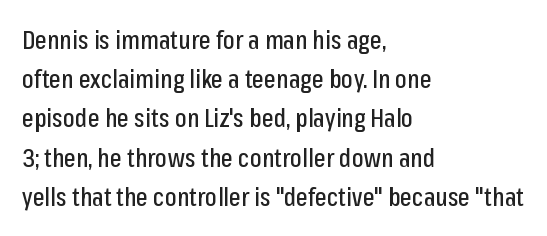
The image shows 25 px text type, upright; set left-aligned, normal line spacing (1.57x), normal letter spacing, not underlined.
